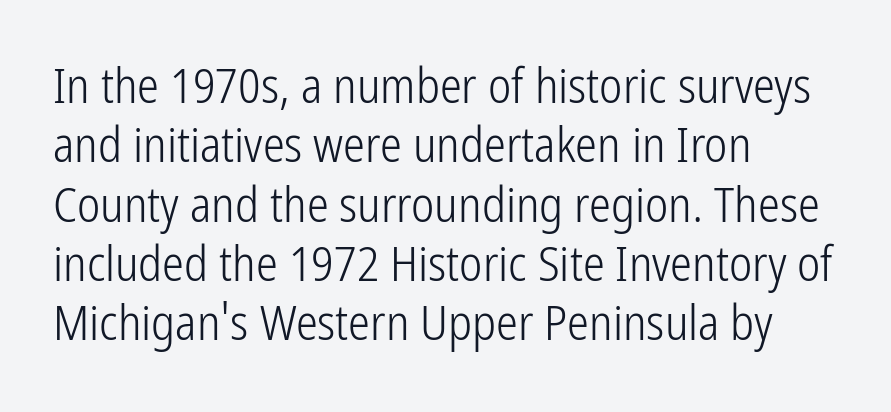
The image shows 49 px light, condensed sans-serif type, upright; set left-aligned, line spacing 1.21x, normal letter spacing, not underlined; low stroke contrast and a medium x-height.
